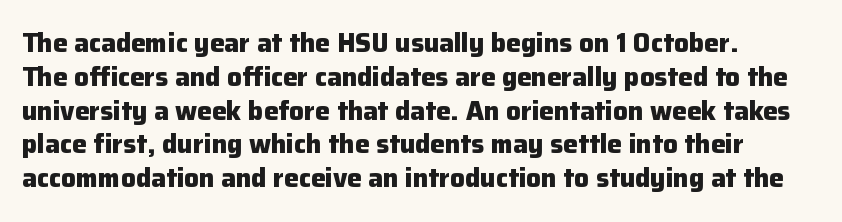
Notice how the stems are strictly vertical — no italics here. The passage shown is emphatically bold. Students, observe: this is what conventionally led text looks like. You could call the tracking neutral — neither tight nor loose. The ragged edge is on the right, which tells us the setting is flush left. Descenders are the only things crossing below the line.
